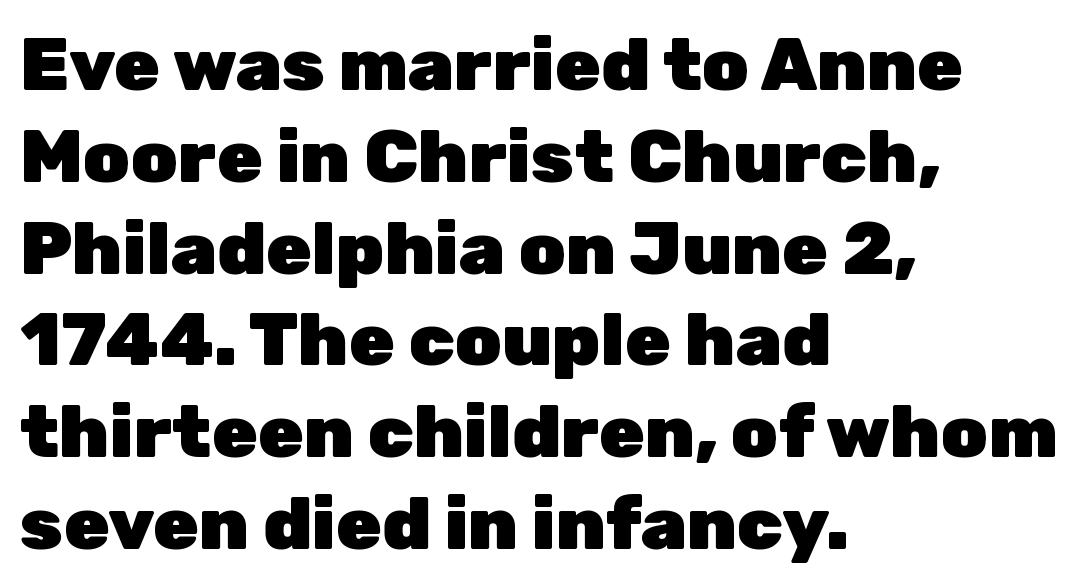
Decoration check: the copy has no underline. Regarding serifs, this sample does without them. The face used here is proportionally spaced, like ordinary book or web type. Between one letter and the next there's only the usual sliver of space.
